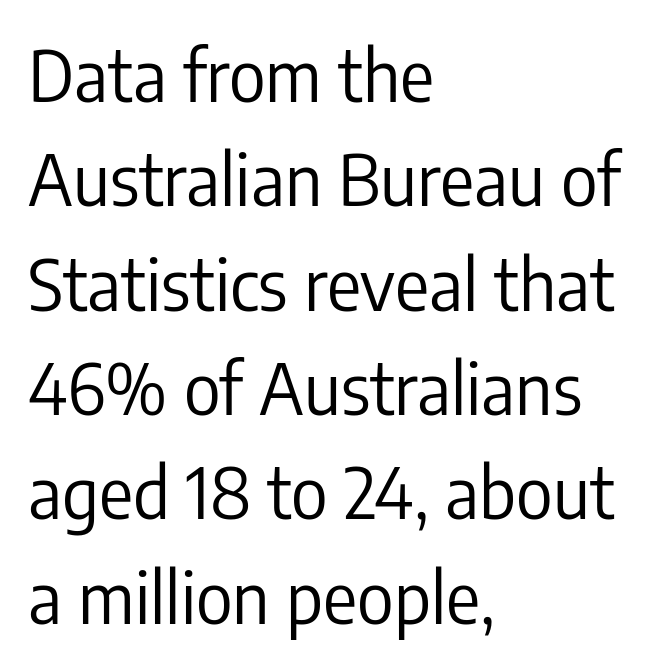
Font category for this specimen: sans-serif. Horizontal bands of white between lines are of average thickness. The cut favours lightness, reaching ordinary text weight at its darkest. All the whitespace from short lines collects on the right.
